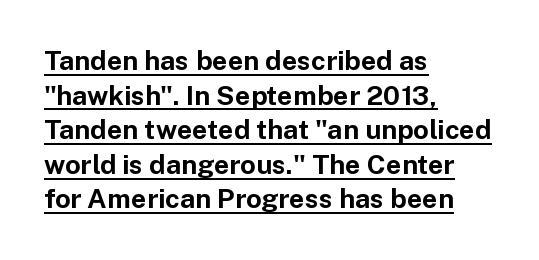
Q: Is the text bold? A: Yes.
Q: Is the text italic (slanted)? A: No, it is upright.
Q: Is the text underlined? A: Yes.
Q: How is the paragraph aligned? A: Left-aligned.
Q: Is the spacing between letters normal or unusually wide? A: Normal.
Q: Is the spacing between lines tight, normal or loose? A: Normal.
